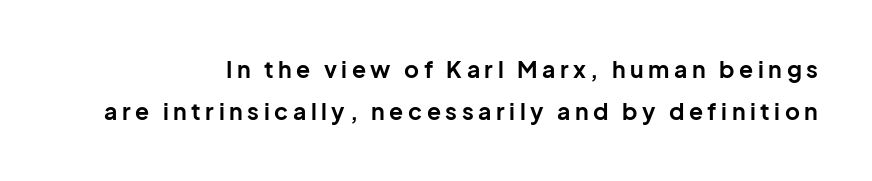
{"italic": "no", "bold": "yes", "underline": "no", "line_spacing_ratio": 1.83, "letter_spacing": "wide", "letter_spacing_em": 0.2, "glyph_px": 23}
